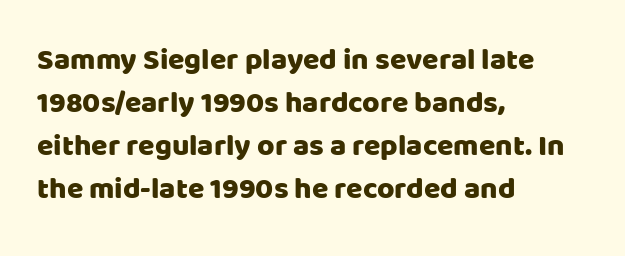
The foot of each line stays bare and open. Looks like regular typesetting: each glyph gets only the width it needs. Observe the ordinary spacing: letters are neighbours, not strangers. Typeset ragged right — the left edge is the straight one. Regarding serifs, this sample does without them. Leading matches the norm, producing a regular column.
